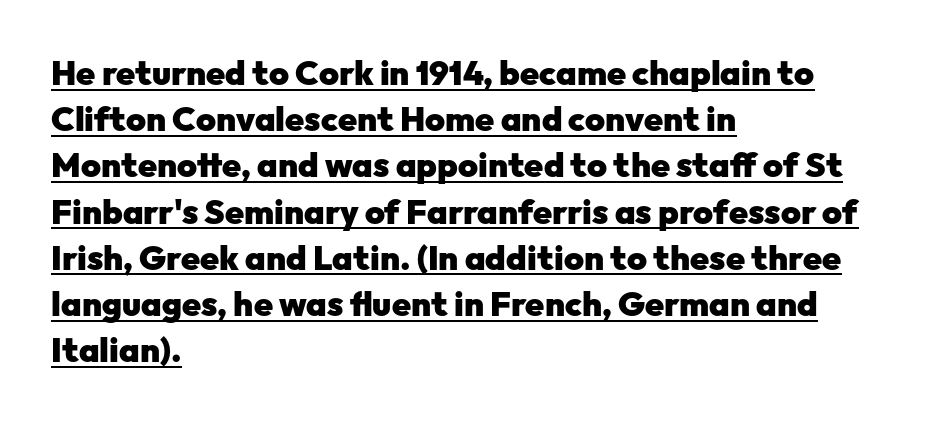
{"serif": "no", "italic": "no", "bold": "yes", "weight": "heavy", "width": "normal", "stroke_contrast": "low", "x_height": "medium", "monospaced": "no", "underline": "yes", "align": "left", "line_spacing": "normal", "line_spacing_ratio": 1.36, "letter_spacing": "normal", "letter_spacing_em": 0.0, "glyph_px": 34}
